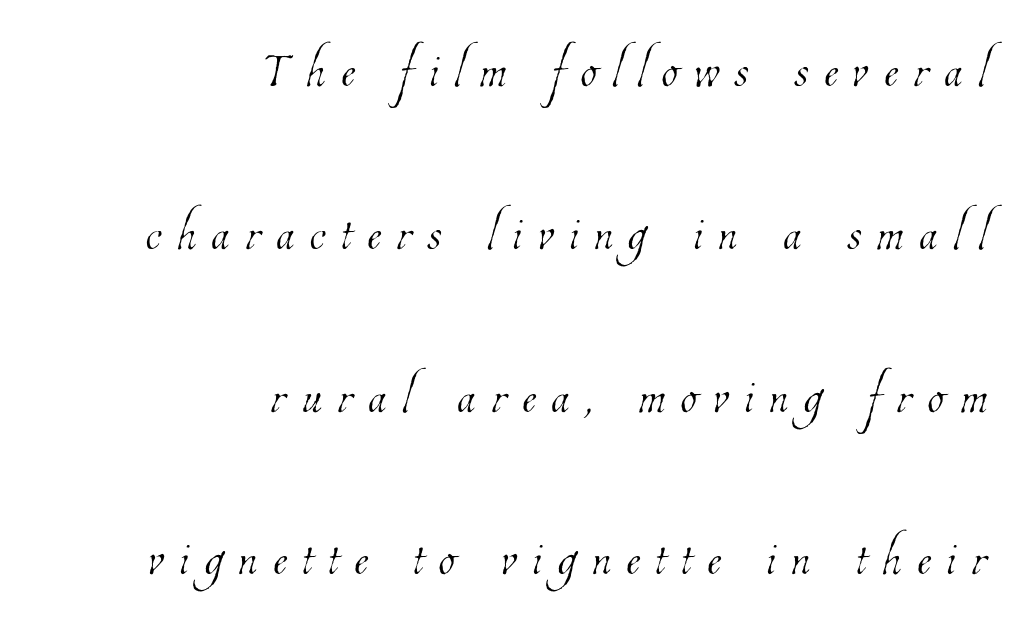
The image shows 67 px thin, condensed type; set right-aligned, loose line spacing (2.43x), unusually wide letter spacing (+0.23 em), not underlined; low stroke contrast and a medium x-height.
